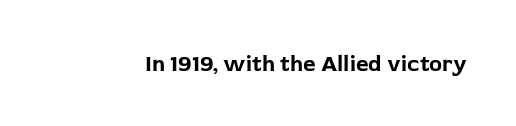
{"italic": "no", "bold": "yes", "underline": "no", "letter_spacing": "normal", "letter_spacing_em": 0.0, "glyph_px": 22}
